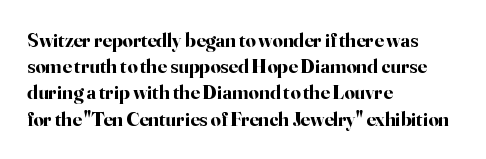
{"italic": "no", "bold": "yes", "underline": "no", "align": "left", "line_spacing": "normal", "line_spacing_ratio": 1.31, "letter_spacing": "normal", "letter_spacing_em": 0.0, "glyph_px": 20}
